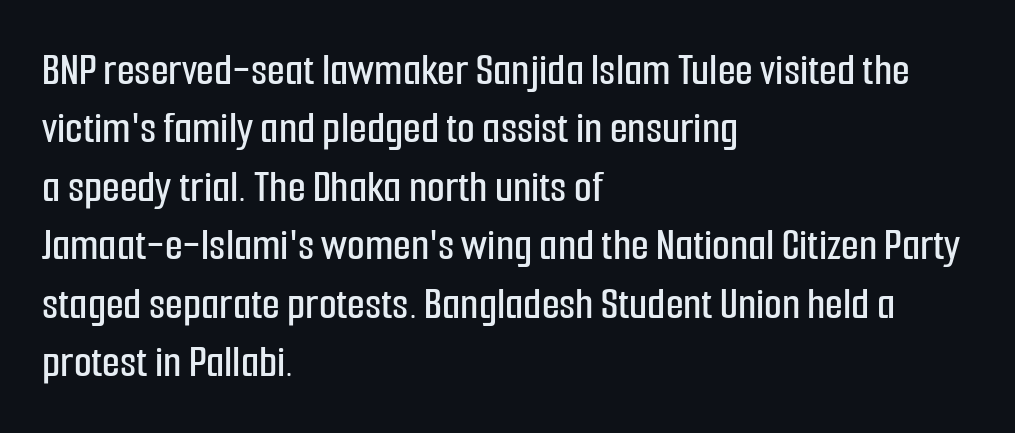
{"serif": "no", "italic": "no", "width": "condensed", "stroke_contrast": "low", "x_height": "medium", "monospaced": "no", "underline": "no", "align": "left", "line_spacing": "normal", "line_spacing_ratio": 1.27, "letter_spacing": "normal", "letter_spacing_em": 0.0, "glyph_px": 46}
